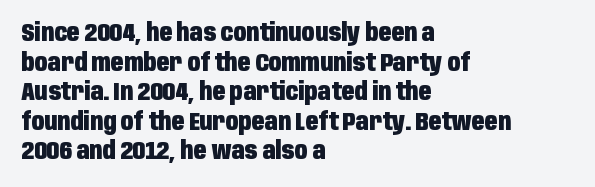
Nobody drew a line under any word here. The lettering stays uniformly vertical, giving the passage a roman look. Each word holds together tightly as a unit, with standard inter-letter gaps. A student would call this left alignment; a typographer would say flush left, rag right. Typographic density is high because the face is bold.
